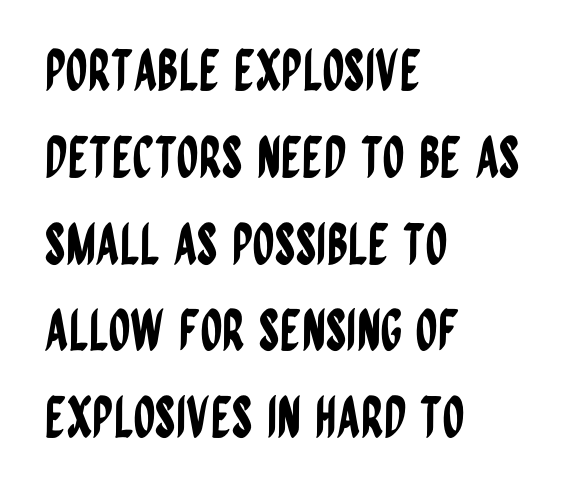
Q: Is the text italic (slanted)? A: No, it is upright.
Q: Is the typeface a serif or a sans-serif typeface? A: Sans-serif.
Q: Is the text underlined? A: No.
Q: How is the paragraph aligned? A: Left-aligned.
Q: Is the spacing between letters normal or unusually wide? A: Normal.
Q: Is the spacing between lines tight, normal or loose? A: Normal.
Q: Width (condensed, normal, or wide)? A: Condensed.
Q: Stroke contrast? A: Low.
Q: x-height? A: Large.
Q: Monospaced? A: No.
